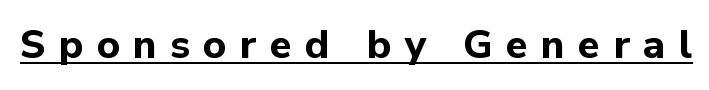
This sample has the flowing, uneven cadence of proportional lettering. As a designer I'd log this as weight 700, bold. Compared with undecorated copy, this sample adds a rule below the words. A roman cut, with each character standing at attention. The tracking reads as deliberately expanded to a designer's eye.
